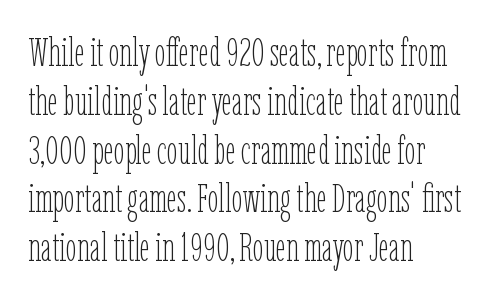
{"italic": "no", "bold": "no", "weight": "thin", "width": "condensed", "stroke_contrast": "low", "x_height": "medium", "monospaced": "no", "underline": "no", "align": "left", "line_spacing_ratio": 1.22, "letter_spacing": "normal", "letter_spacing_em": 0.0, "glyph_px": 40}
